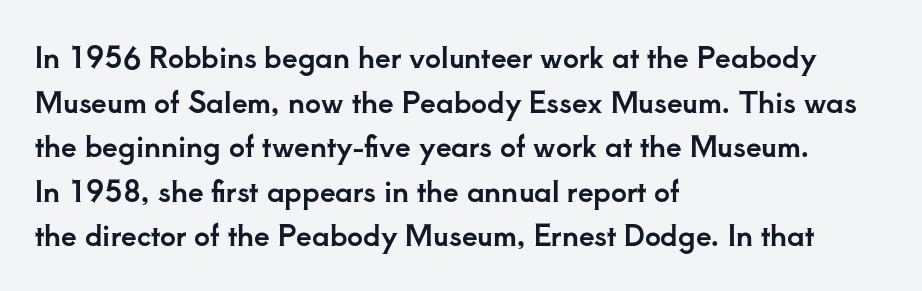
{"serif": "yes", "italic": "no", "width": "normal", "stroke_contrast": "low", "x_height": "small", "monospaced": "no", "underline": "no", "align": "left", "line_spacing": "normal", "line_spacing_ratio": 1.59, "letter_spacing": "normal", "letter_spacing_em": 0.0, "glyph_px": 28}
